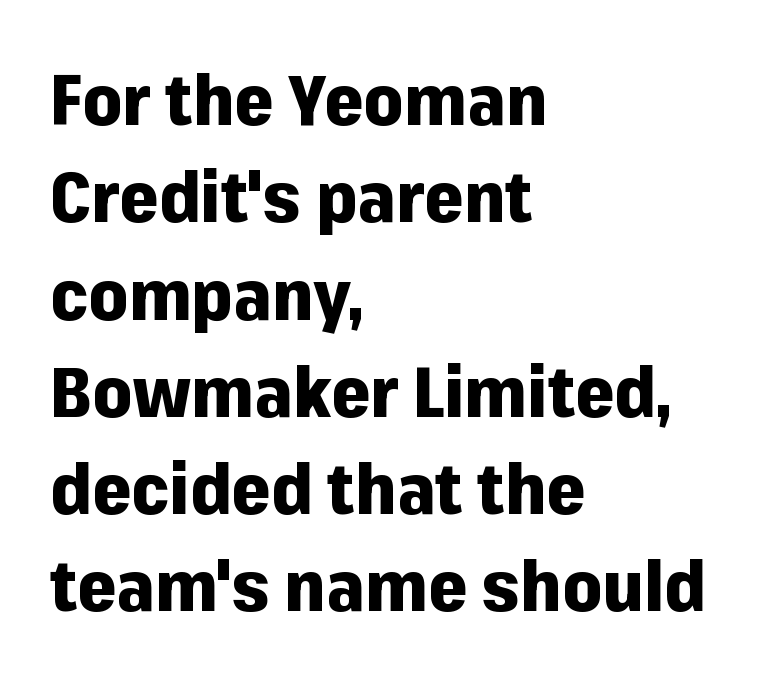
{"serif": "no", "italic": "no", "bold": "yes", "weight": "heavy", "width": "normal", "stroke_contrast": "low", "x_height": "medium", "monospaced": "no", "underline": "no", "align": "left", "line_spacing": "normal", "line_spacing_ratio": 1.39, "letter_spacing": "normal", "letter_spacing_em": 0.0, "glyph_px": 70}
